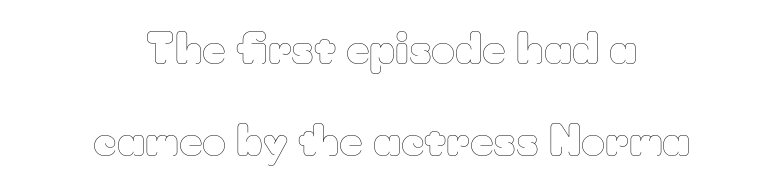
The image shows 41 px thin type, upright; set centered, loose line spacing (2.25x), normal letter spacing, not underlined; low stroke contrast and a small x-height.
